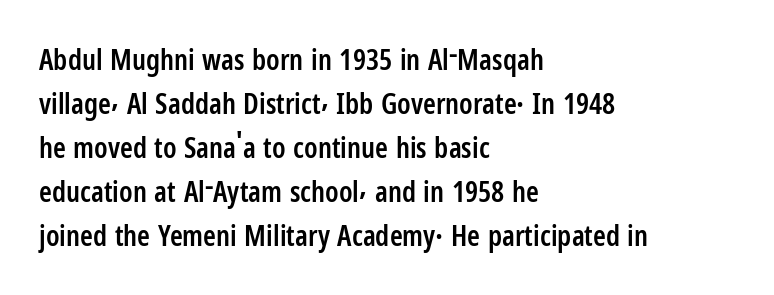
Q: Is the text bold? A: Semi-bold.
Q: Is the text italic (slanted)? A: No, it is upright.
Q: Is the typeface a serif or a sans-serif typeface? A: Sans-serif.
Q: Is the text underlined? A: No.
Q: How is the paragraph aligned? A: Left-aligned.
Q: Is the spacing between letters normal or unusually wide? A: Normal.
Q: Is the spacing between lines tight, normal or loose? A: Normal.
Q: Width (condensed, normal, or wide)? A: Condensed.
Q: Stroke contrast? A: Low.
Q: x-height? A: Medium.
Q: Monospaced? A: No.
